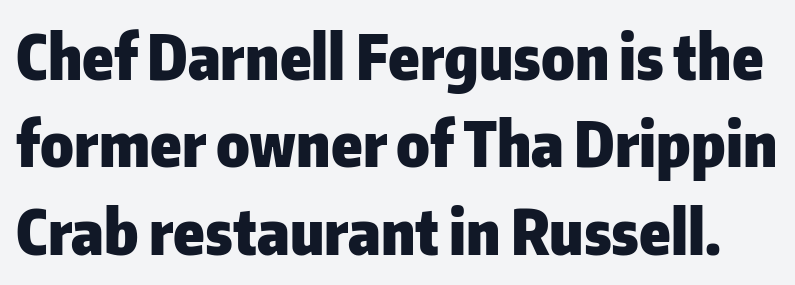
{"serif": "no", "italic": "no", "bold": "yes", "weight": "heavy", "width": "normal", "stroke_contrast": "low", "x_height": "medium", "monospaced": "no", "underline": "no", "line_spacing": "normal", "line_spacing_ratio": 1.41, "letter_spacing": "normal", "letter_spacing_em": 0.0, "glyph_px": 62}
